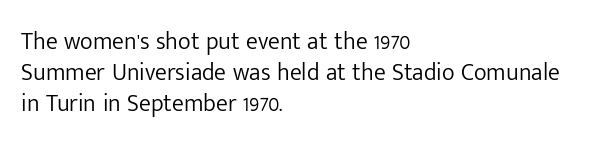
{"italic": "no", "bold": "no", "underline": "no", "align": "left", "line_spacing": "normal", "line_spacing_ratio": 1.3, "letter_spacing": "normal", "letter_spacing_em": 0.0, "glyph_px": 24}
